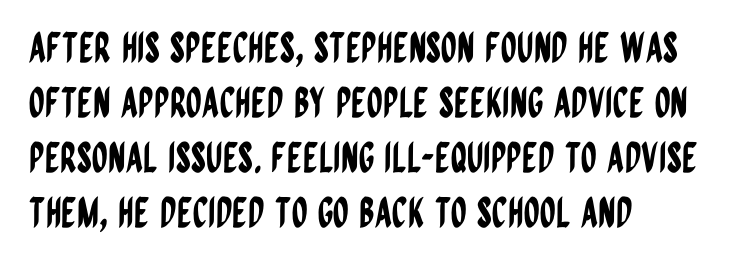
Q: Is the text italic (slanted)? A: No, it is upright.
Q: Is the typeface a serif or a sans-serif typeface? A: Sans-serif.
Q: Is the text underlined? A: No.
Q: How is the paragraph aligned? A: Left-aligned.
Q: Is the spacing between letters normal or unusually wide? A: Normal.
Q: Is the spacing between lines tight, normal or loose? A: Normal.
Q: Width (condensed, normal, or wide)? A: Condensed.
Q: Stroke contrast? A: Low.
Q: x-height? A: Large.
Q: Monospaced? A: No.
